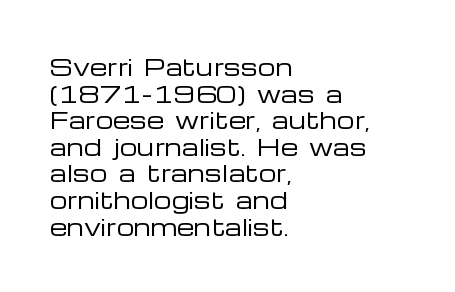
The image shows 22 px text type, upright; set left-aligned, line spacing 1.21x, normal letter spacing, not underlined.
